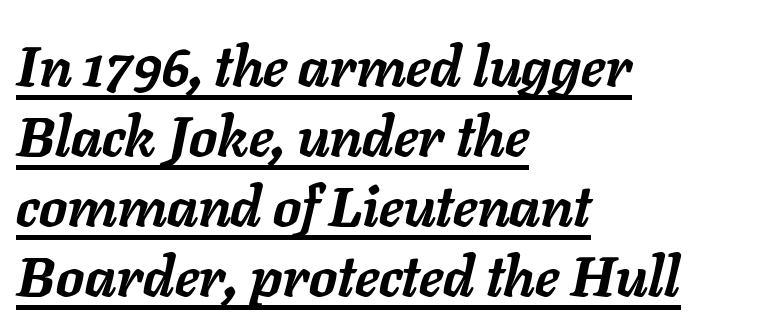
Q: Is the text bold? A: Yes.
Q: Is the text italic (slanted)? A: Yes, it leans right by about 11 degrees.
Q: Is the text underlined? A: Yes.
Q: How is the paragraph aligned? A: Left-aligned.
Q: Is the spacing between letters normal or unusually wide? A: Normal.
Q: Is the spacing between lines tight, normal or loose? A: Normal.
Q: Width (condensed, normal, or wide)? A: Normal.
Q: Stroke contrast? A: Low.
Q: x-height? A: Medium.
Q: Monospaced? A: No.
